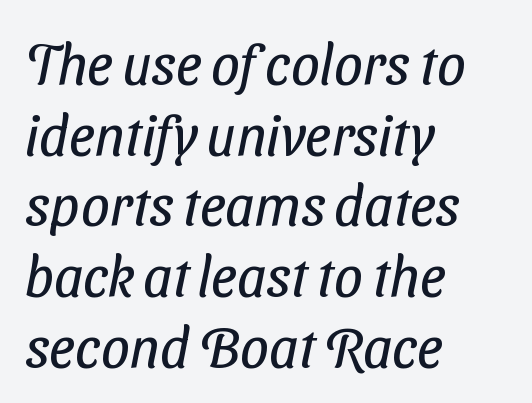
{"serif": "no", "bold": "no", "weight": "regular", "width": "condensed", "stroke_contrast": "low", "x_height": "medium", "monospaced": "no", "underline": "no", "align": "left", "line_spacing_ratio": 1.24, "letter_spacing": "normal", "letter_spacing_em": 0.0, "glyph_px": 57}
